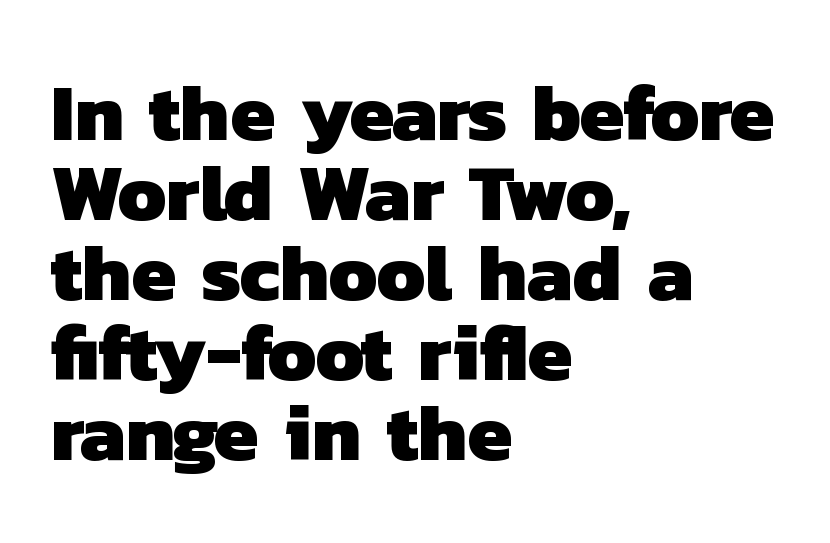
In terms of letterform style, serifs are entirely absent. Varying glyph widths throughout — classic text-font behaviour. Line beginnings align vertically; line endings do not. Does the weight exceed regular? Yes, all the way to bold. Line spacing here is tight.
